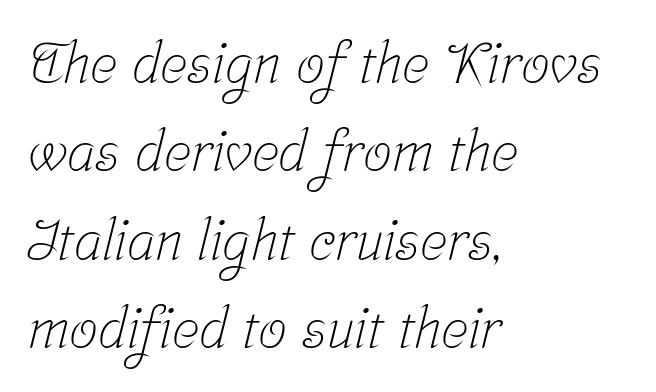
{"serif": "yes", "bold": "no", "weight": "light", "width": "condensed", "stroke_contrast": "low", "x_height": "medium", "monospaced": "no", "underline": "no", "align": "left", "line_spacing": "normal", "line_spacing_ratio": 1.55, "letter_spacing": "normal", "letter_spacing_em": 0.0, "glyph_px": 57}
